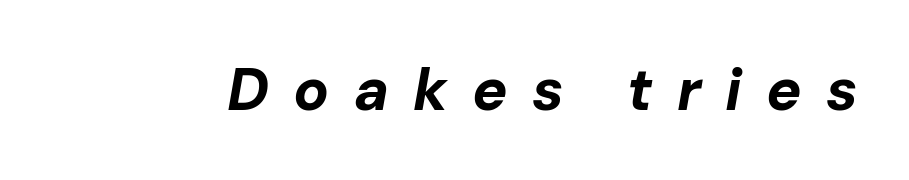
{"italic": "yes", "lean": "right", "slant_degrees": 10, "bold": "yes", "weight": "bold", "width": "normal", "stroke_contrast": "low", "x_height": "medium", "monospaced": "no", "underline": "no", "letter_spacing": "wide", "letter_spacing_em": 0.41, "glyph_px": 59}
